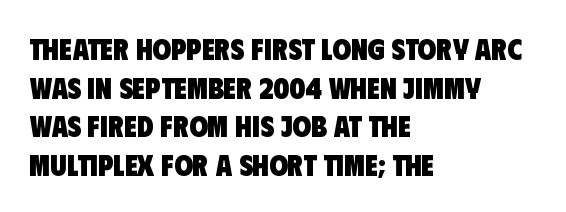
The image shows 30 px heavy, condensed sans-serif type; set left-aligned, normal line spacing (1.29x), normal letter spacing, not underlined; low stroke contrast and a large x-height.
